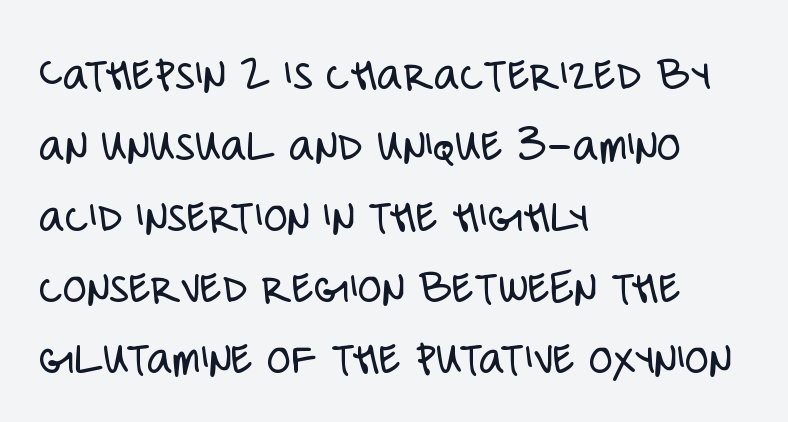
Caption: standard tracking, unaltered. Every stem runs plumb, perpendicular to the baseline. A quiet, ordinary-to-light weight characterises the typeface. Stroke terminals: plain, sans-serif. Evenly set lines give the paragraph a standard silhouette. Notice how the passage keeps a crisp vertical edge on the left only.
